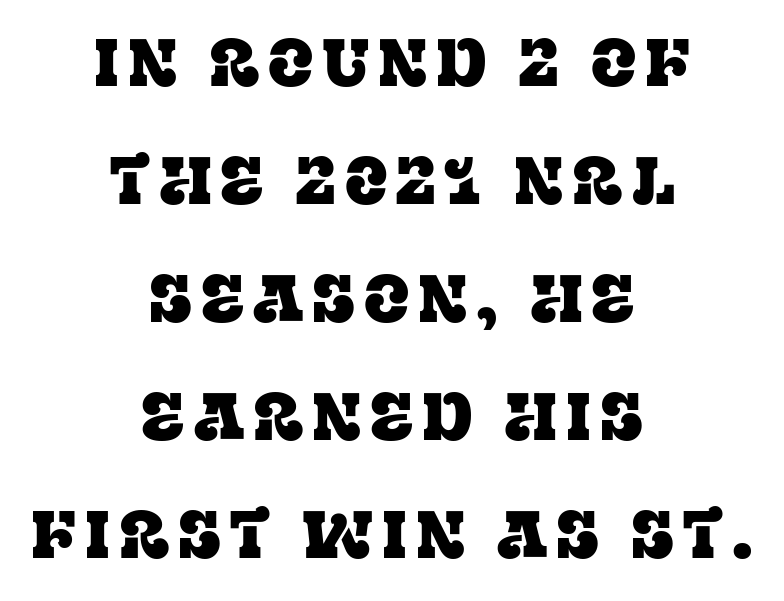
The image shows 67 px serif type, upright; set centered, line spacing 1.76x, not underlined; low stroke contrast and a large x-height.
